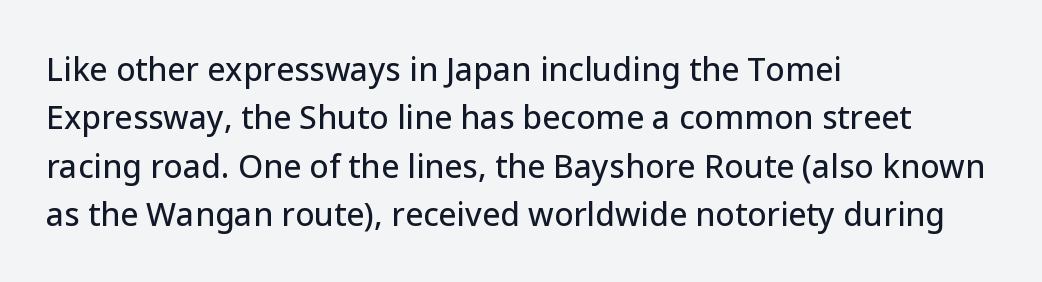
Q: Is the text italic (slanted)? A: No, it is upright.
Q: Is the typeface a serif or a sans-serif typeface? A: Sans-serif.
Q: Is the text underlined? A: No.
Q: How is the paragraph aligned? A: Left-aligned.
Q: Is the spacing between letters normal or unusually wide? A: Normal.
Q: Is the spacing between lines tight, normal or loose? A: Normal.
Q: Width (condensed, normal, or wide)? A: Normal.
Q: Stroke contrast? A: Low.
Q: x-height? A: Medium.
Q: Monospaced? A: No.
